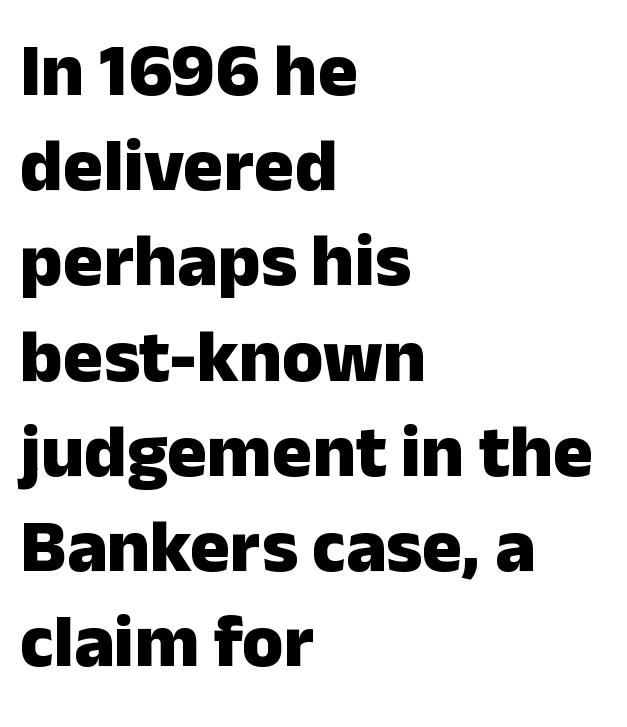
{"serif": "no", "italic": "no", "bold": "yes", "weight": "heavy", "width": "normal", "stroke_contrast": "low", "x_height": "medium", "monospaced": "no", "underline": "no", "align": "left", "line_spacing": "normal", "line_spacing_ratio": 1.27, "letter_spacing": "normal", "letter_spacing_em": 0.0, "glyph_px": 75}
